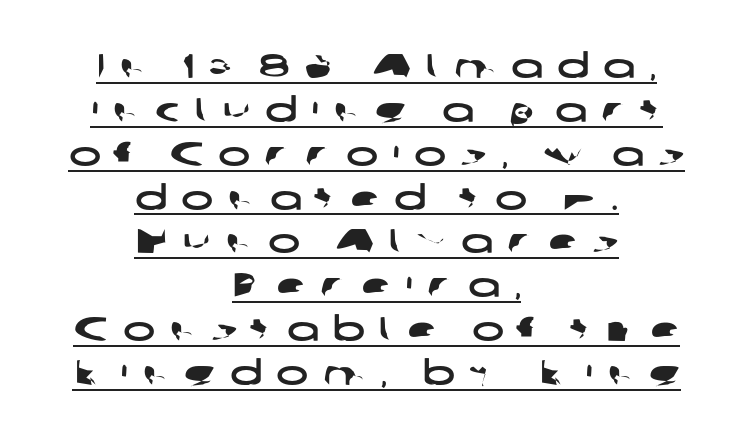
{"serif": "no", "width": "wide", "stroke_contrast": "low", "x_height": "medium", "monospaced": "no", "underline": "yes", "align": "center", "line_spacing": "normal", "line_spacing_ratio": 1.29, "letter_spacing": "wide", "letter_spacing_em": 0.42, "glyph_px": 34}
